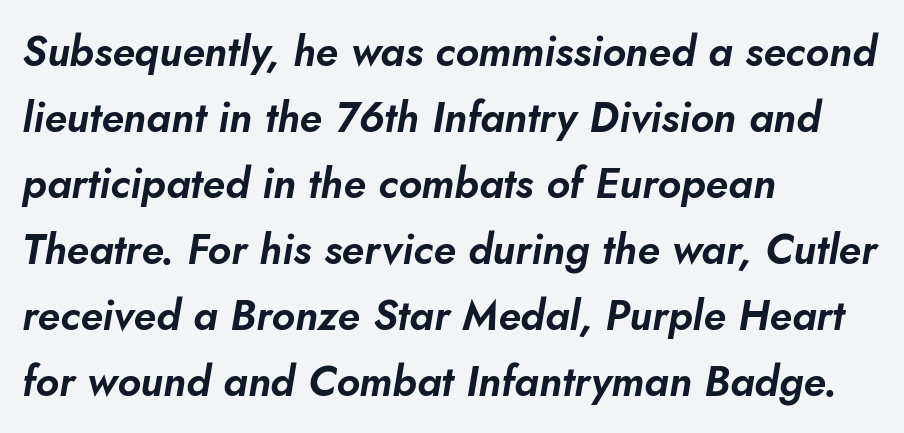
{"italic": "yes", "lean": "right", "slant_degrees": 10, "width": "normal", "stroke_contrast": "low", "x_height": "small", "monospaced": "no", "underline": "no", "align": "left", "line_spacing": "normal", "line_spacing_ratio": 1.57, "letter_spacing": "normal", "letter_spacing_em": 0.0, "glyph_px": 42}
